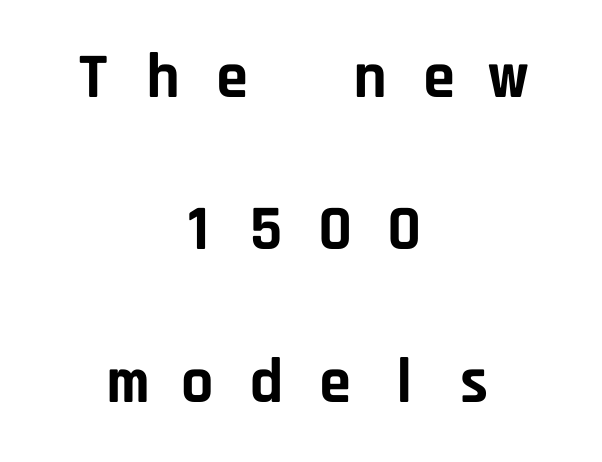
Q: Is the text bold? A: Yes.
Q: Is the text italic (slanted)? A: No, it is upright.
Q: Is the typeface a serif or a sans-serif typeface? A: Sans-serif.
Q: Is the text underlined? A: No.
Q: How is the paragraph aligned? A: Centered.
Q: Is the spacing between letters normal or unusually wide? A: Unusually wide.
Q: Is the spacing between lines tight, normal or loose? A: Loose.
Q: Width (condensed, normal, or wide)? A: Normal.
Q: Stroke contrast? A: Low.
Q: x-height? A: Large.
Q: Monospaced? A: Yes.
